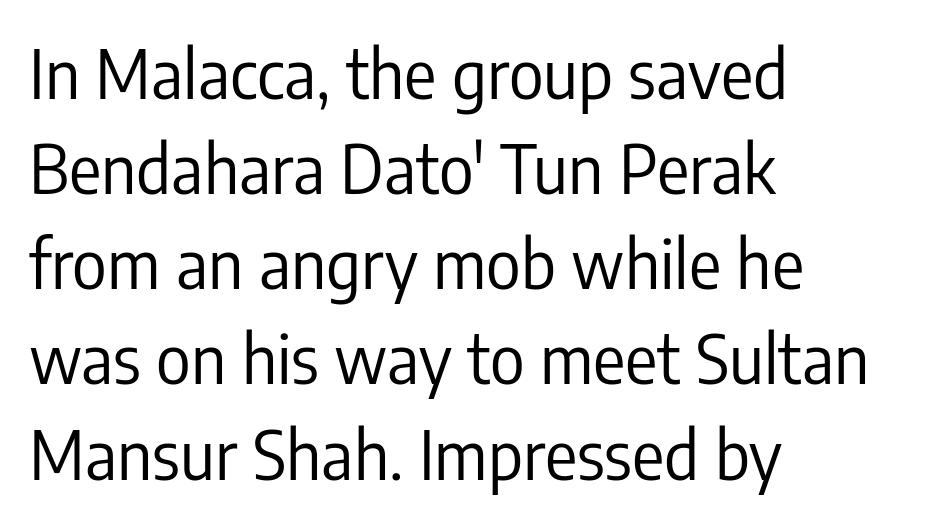
{"serif": "no", "italic": "no", "bold": "no", "weight": "regular", "width": "condensed", "stroke_contrast": "low", "x_height": "medium", "monospaced": "no", "underline": "no", "align": "left", "line_spacing": "normal", "line_spacing_ratio": 1.42, "letter_spacing": "normal", "letter_spacing_em": 0.0, "glyph_px": 67}
